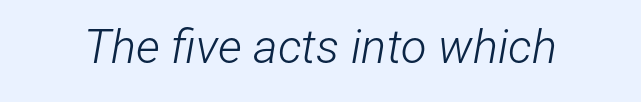
Q: Is the text bold? A: No.
Q: Is the text italic (slanted)? A: Yes, it leans right by about 12 degrees.
Q: Is the text underlined? A: No.
Q: Is the spacing between letters normal or unusually wide? A: Normal.
Q: Width (condensed, normal, or wide)? A: Condensed.
Q: Stroke contrast? A: Low.
Q: x-height? A: Medium.
Q: Monospaced? A: No.
